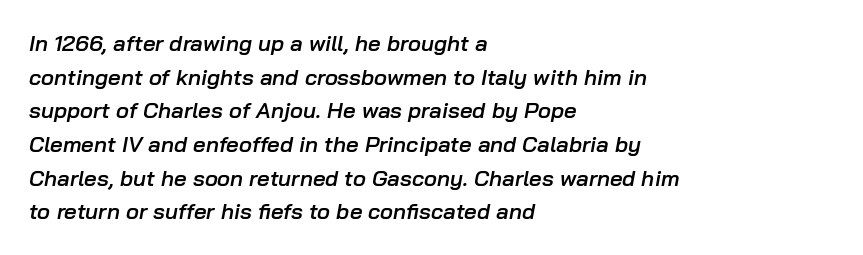
Q: Is the text bold? A: Semi-bold.
Q: Is the text italic (slanted)? A: Yes, it leans right by about 10 degrees.
Q: Is the text underlined? A: No.
Q: How is the paragraph aligned? A: Left-aligned.
Q: Is the spacing between letters normal or unusually wide? A: Normal.
Q: Is the spacing between lines tight, normal or loose? A: Normal.
